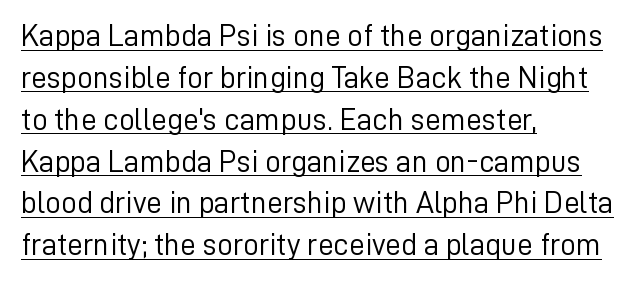
{"serif": "no", "italic": "no", "bold": "no", "weight": "light", "width": "normal", "stroke_contrast": "low", "x_height": "medium", "monospaced": "no", "underline": "yes", "align": "left", "line_spacing": "normal", "line_spacing_ratio": 1.35, "letter_spacing": "normal", "letter_spacing_em": 0.0, "glyph_px": 31}
